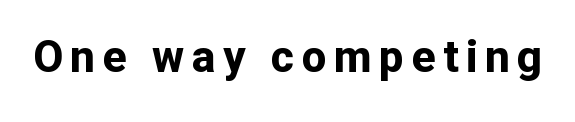
The image shows 44 px bold sans-serif type, upright; set not underlined; low stroke contrast and a medium x-height.
